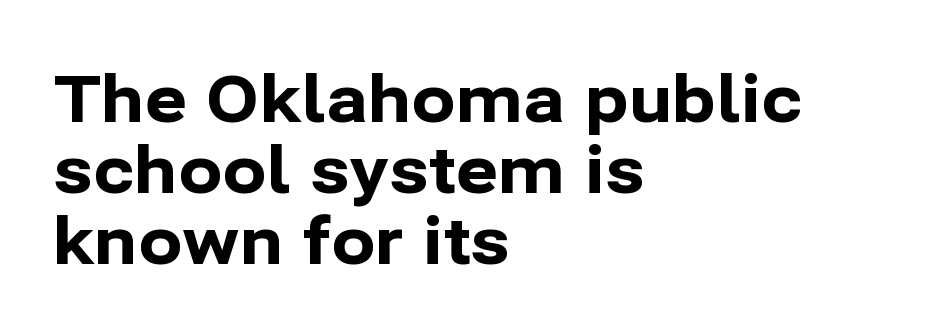
The image shows 65 px bold sans-serif type, upright; set left-aligned, tight line spacing (1.09x), normal letter spacing, not underlined; low stroke contrast and a medium x-height.
